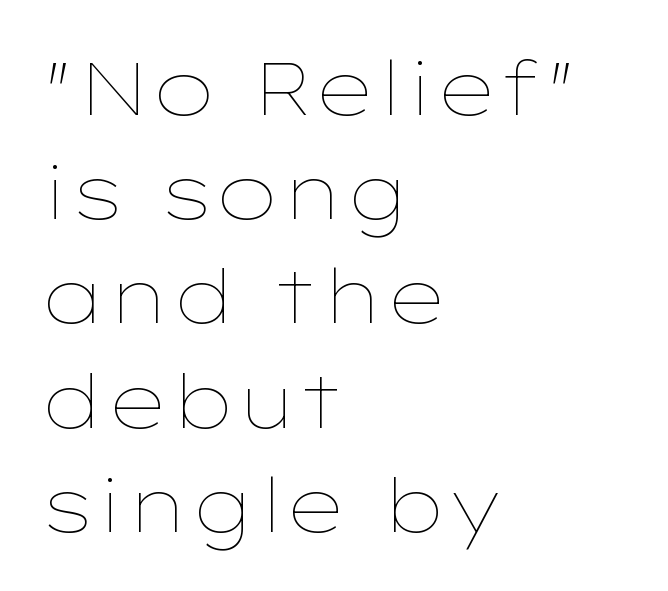
The image shows 75 px thin, wide type, upright; set left-aligned, normal line spacing (1.39x), normal letter spacing, not underlined; low stroke contrast and a medium x-height.
